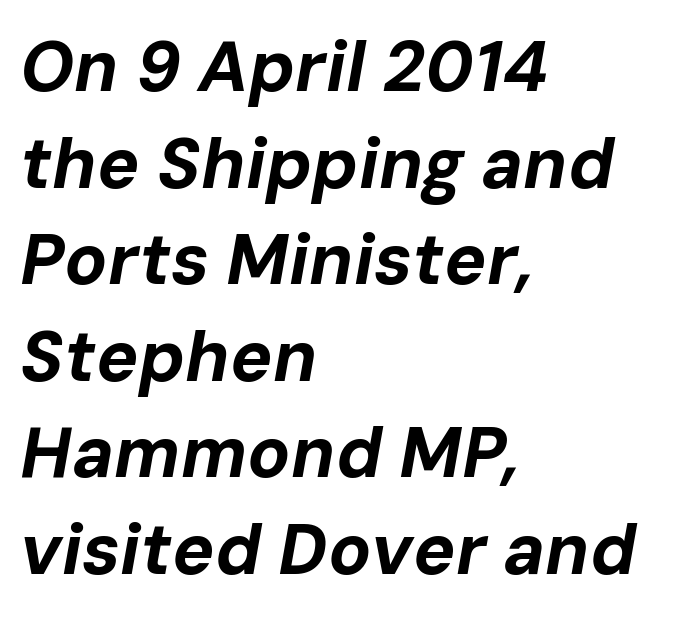
Q: Is the text bold? A: Yes.
Q: Is the text italic (slanted)? A: Yes, it leans right by about 10 degrees.
Q: Is the text underlined? A: No.
Q: How is the paragraph aligned? A: Left-aligned.
Q: Is the spacing between letters normal or unusually wide? A: Normal.
Q: Is the spacing between lines tight, normal or loose? A: Normal.
Q: Width (condensed, normal, or wide)? A: Normal.
Q: Stroke contrast? A: Low.
Q: x-height? A: Medium.
Q: Monospaced? A: No.
